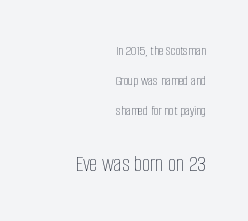
The tracking reads as untouched default to a designer's eye. The leading is generous, giving the passage an open texture. Nobody drew a line under any word here. The lettering stays uniformly vertical, giving the passage a roman look. You get the small type first, then a jump to larger type.
